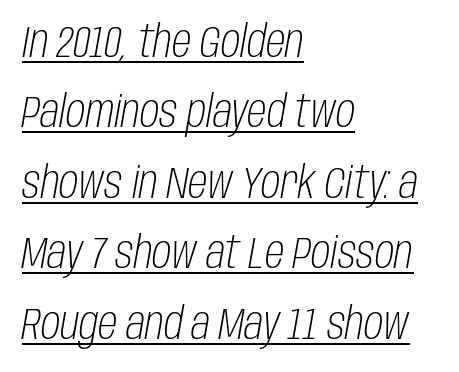
{"italic": "yes", "lean": "right", "slant_degrees": 10, "bold": "no", "weight": "light", "width": "condensed", "stroke_contrast": "low", "x_height": "large", "monospaced": "no", "underline": "yes", "align": "left", "line_spacing": "normal", "line_spacing_ratio": 1.6, "letter_spacing": "normal", "letter_spacing_em": 0.0, "glyph_px": 44}
